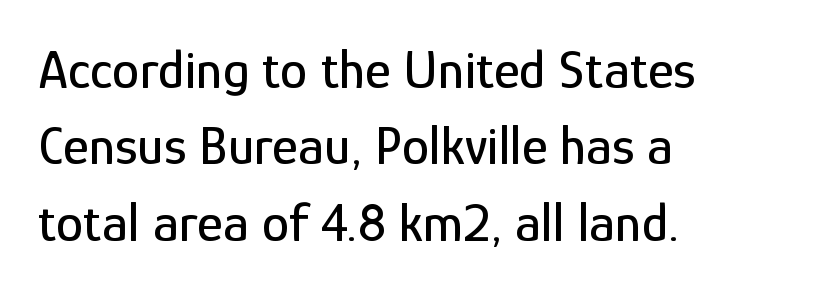
Q: Is the text italic (slanted)? A: No, it is upright.
Q: Is the typeface a serif or a sans-serif typeface? A: Sans-serif.
Q: Is the text underlined? A: No.
Q: How is the paragraph aligned? A: Left-aligned.
Q: Is the spacing between letters normal or unusually wide? A: Normal.
Q: Is the spacing between lines tight, normal or loose? A: Normal.
Q: Width (condensed, normal, or wide)? A: Condensed.
Q: Stroke contrast? A: Low.
Q: x-height? A: Medium.
Q: Monospaced? A: No.
